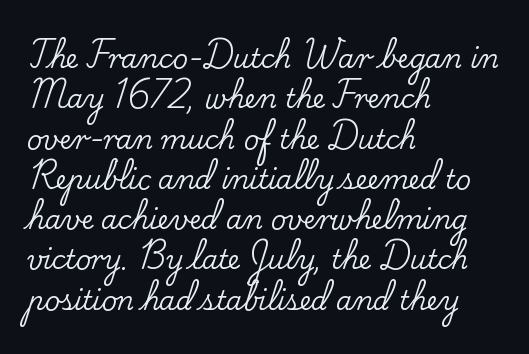
Q: Is the text italic (slanted)? A: Yes.
Q: Is the text underlined? A: No.
Q: How is the paragraph aligned? A: Left-aligned.
Q: Is the spacing between letters normal or unusually wide? A: Normal.
Q: Is the spacing between lines tight, normal or loose? A: Normal.
